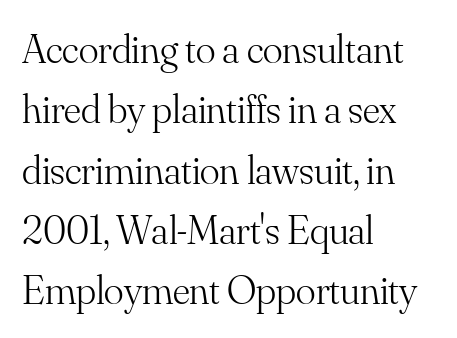
The image shows 41 px light serif type, upright; set left-aligned, normal line spacing (1.47x), normal letter spacing, not underlined; medium stroke contrast and a small x-height.
